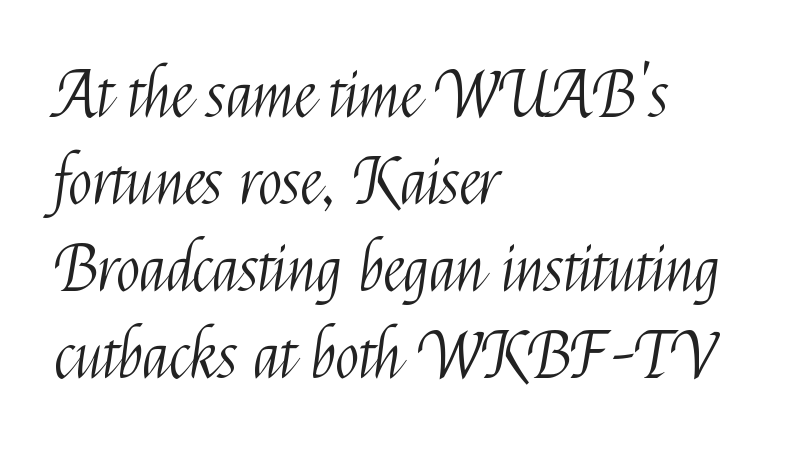
Q: Is the text bold? A: No.
Q: Is the text italic (slanted)? A: Yes.
Q: Is the typeface a serif or a sans-serif typeface? A: Sans-serif.
Q: Is the text underlined? A: No.
Q: How is the paragraph aligned? A: Left-aligned.
Q: Is the spacing between letters normal or unusually wide? A: Normal.
Q: Is the spacing between lines tight, normal or loose? A: Normal.
Q: Width (condensed, normal, or wide)? A: Condensed.
Q: Stroke contrast? A: Medium.
Q: x-height? A: Medium.
Q: Monospaced? A: No.
